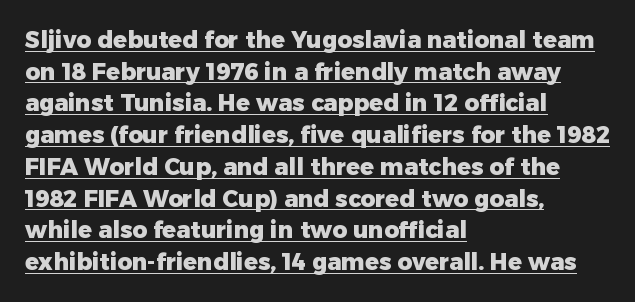
Is there any slant? The stems are plumb. The glyphs have the mass of a bold cut. The letterforms sit shoulder to shoulder at normal distance. The text block is weighted toward the left margin, trailing off unevenly rightward.
